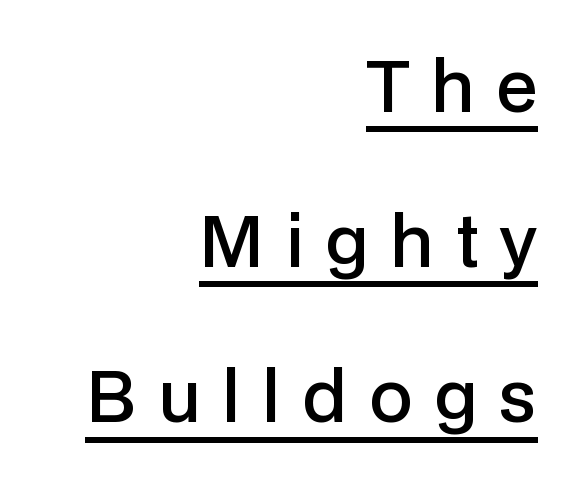
The font family rendered here belongs to the sans-serif group. Is the type bold? Partly — it's a semibold, heavier than regular but not fully bold. Is the letter spacing exaggerated? Yes — the characters are pushed far apart. Quick note: interline space is abundant.
